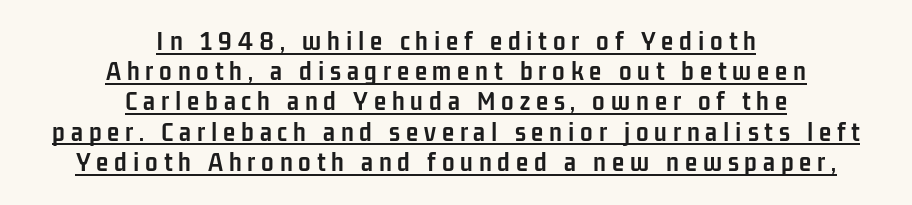
Q: Is the text bold? A: Yes.
Q: Is the text italic (slanted)? A: No, it is upright.
Q: Is the typeface a serif or a sans-serif typeface? A: Sans-serif.
Q: Is the text underlined? A: Yes.
Q: How is the paragraph aligned? A: Centered.
Q: Is the spacing between letters normal or unusually wide? A: Unusually wide.
Q: Is the spacing between lines tight, normal or loose? A: Tight.
Q: Width (condensed, normal, or wide)? A: Condensed.
Q: Stroke contrast? A: Low.
Q: x-height? A: Medium.
Q: Monospaced? A: No.
